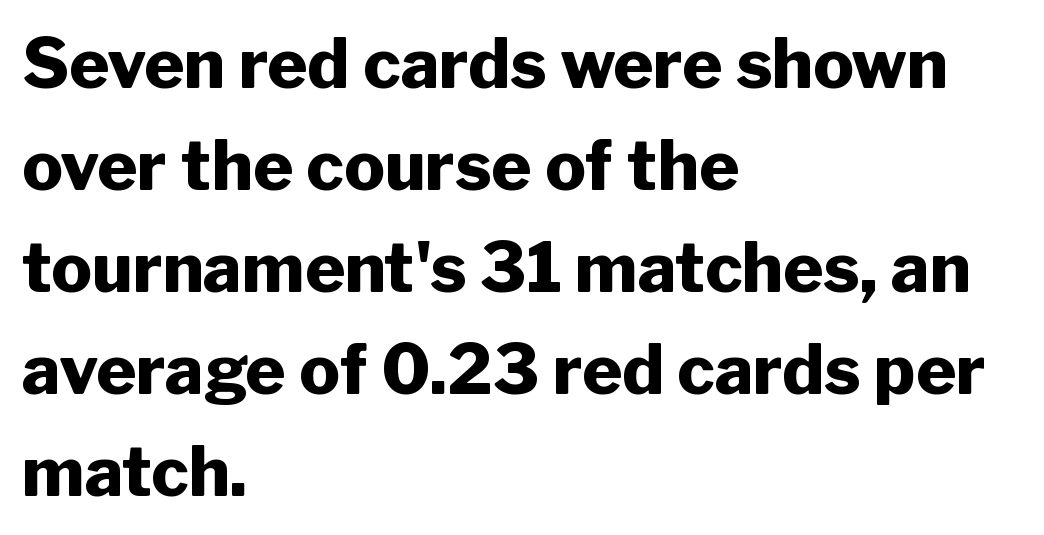
The line-height multiplier appears to be the usual default. Honestly, there is no underline to notice here at all. The rendering uses natural spacing where letterforms have individual widths. If you drew a line through each stem, it would be perfectly vertical. Typographic density is high because the face is bold.
